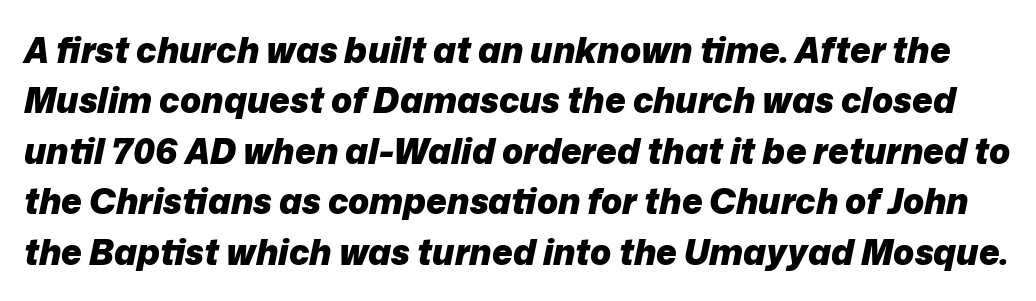
Designer's note — italics engaged. The horizontal fit of the characters is conventional and even. One glance says typical: line gaps are just what's usual. Bare-footed words on every line. Proportional: the letters do not fall into vertical columns.
